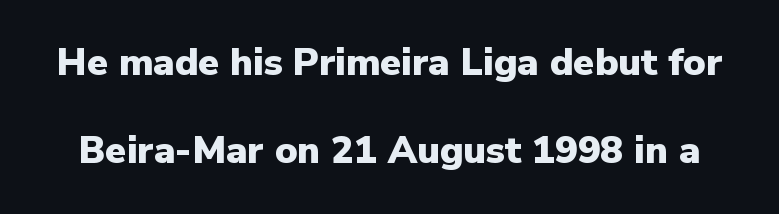
A typesetter would call this proportional, since set widths differ per character. Students, note that the glyphs here touch the page at normal intervals. These lines carry a lot of weight — the face is fully bold. No feet cap the strokes, marking this as sans-serif type. Leading is clearly above the norm, producing a sparse column. Any mark beneath the type? The region is blank.
